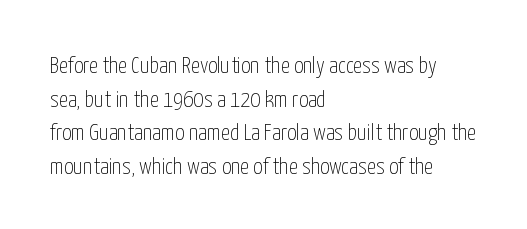
Q: Is the text bold? A: No.
Q: Is the text italic (slanted)? A: No, it is upright.
Q: Is the text underlined? A: No.
Q: How is the paragraph aligned? A: Left-aligned.
Q: Is the spacing between letters normal or unusually wide? A: Normal.
Q: Is the spacing between lines tight, normal or loose? A: Normal.
